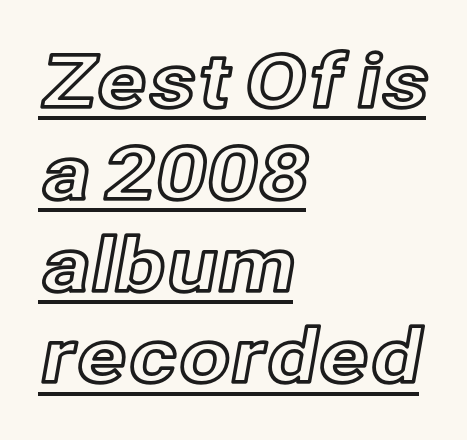
The image shows 74 px text type; set left-aligned, line spacing 1.24x, normal letter spacing, underlined; a medium x-height.
